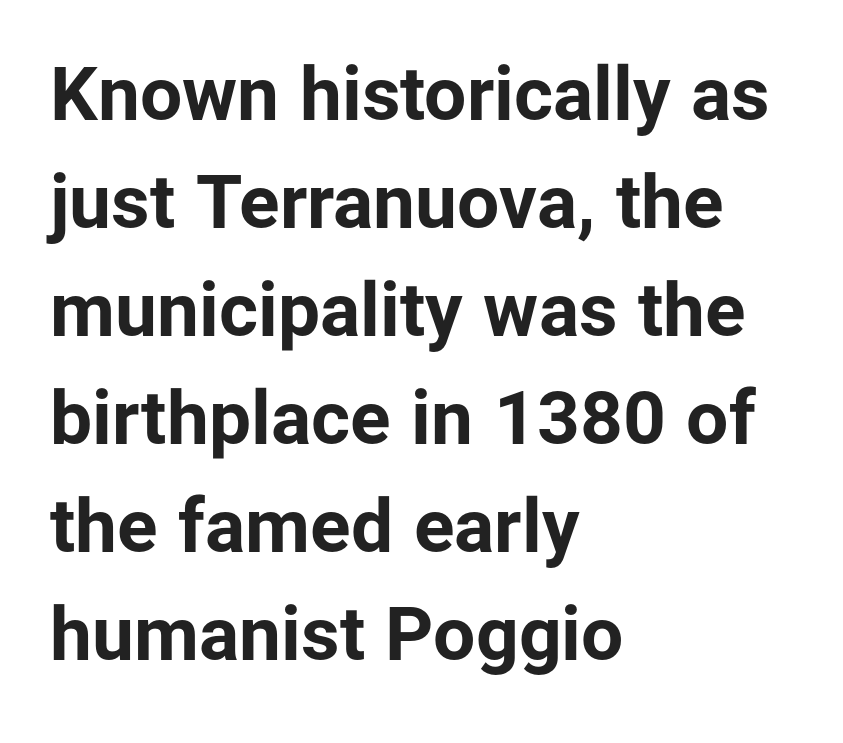
{"serif": "no", "italic": "no", "bold": "yes", "weight": "bold", "width": "normal", "stroke_contrast": "low", "x_height": "medium", "monospaced": "no", "underline": "no", "align": "left", "line_spacing": "normal", "line_spacing_ratio": 1.44, "letter_spacing": "normal", "letter_spacing_em": 0.0, "glyph_px": 75}
